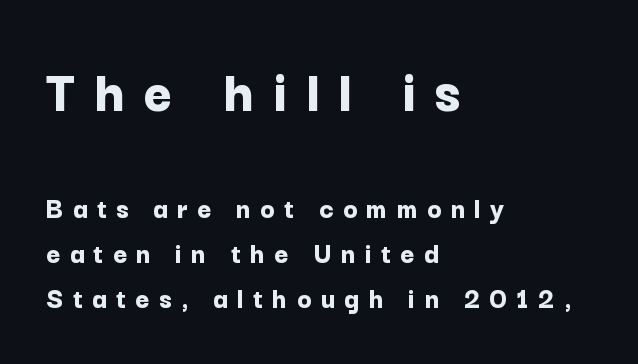
Q: Is the text bold? A: Yes.
Q: Is the text italic (slanted)? A: No, it is upright.
Q: Is the typeface a serif or a sans-serif typeface? A: Sans-serif.
Q: Is the text underlined? A: No.
Q: How is the paragraph aligned? A: Left-aligned.
Q: Is the spacing between letters normal or unusually wide? A: Unusually wide.
Q: Is the spacing between lines tight, normal or loose? A: Normal.
Q: Which block of text is set in a larger size, the first (top) or the second (bottom)? A: The first (top) one.
Q: Width (condensed, normal, or wide)? A: Normal.
Q: Stroke contrast? A: Low.
Q: x-height? A: Medium.
Q: Monospaced? A: No.
